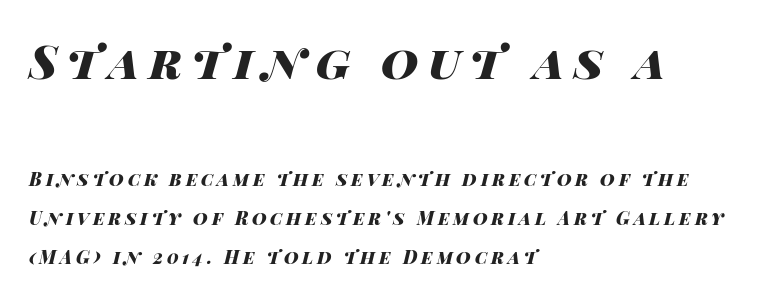
The image shows 46 px heavy, wide type, italic (leaning right); set left-aligned, loose line spacing (2.17x), unusually wide letter spacing (+0.21 em), not underlined; the first (top) block is 2.56x larger; high stroke contrast and a large x-height.
